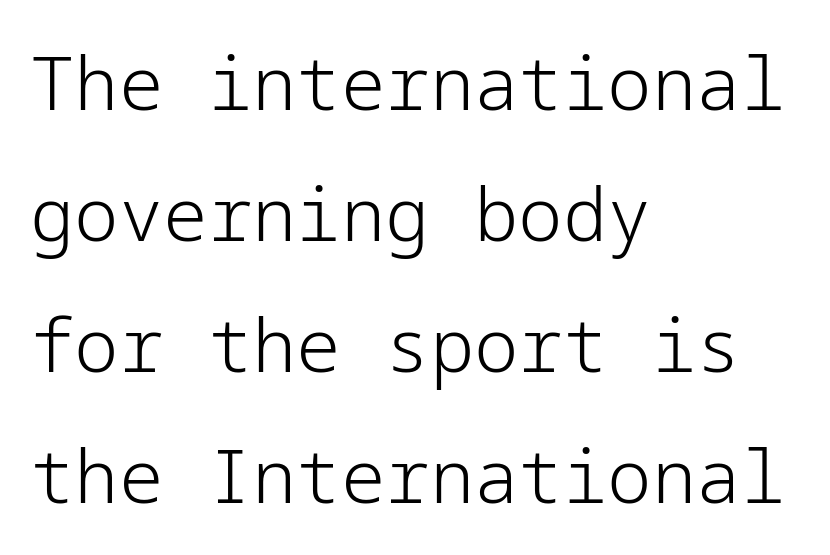
{"serif": "no", "italic": "no", "bold": "no", "weight": "light", "width": "normal", "stroke_contrast": "low", "x_height": "medium", "underline": "no", "align": "left", "line_spacing_ratio": 1.77, "letter_spacing": "normal", "letter_spacing_em": 0.0, "glyph_px": 74}
